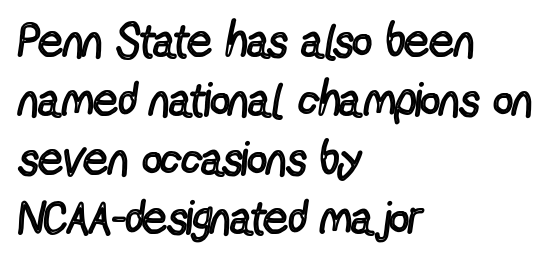
The image shows 48 px regular-weight, condensed sans-serif type; set left-aligned, line spacing 1.23x, normal letter spacing, not underlined; a medium x-height.
